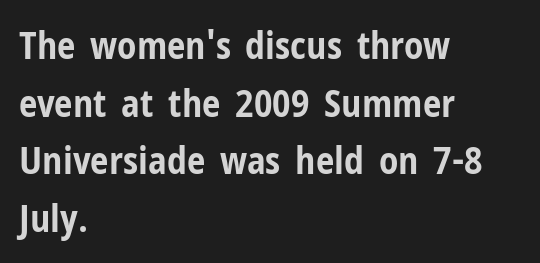
The image shows 37 px bold, condensed sans-serif type, upright; set left-aligned, normal line spacing (1.56x), normal letter spacing, not underlined; low stroke contrast and a medium x-height.
